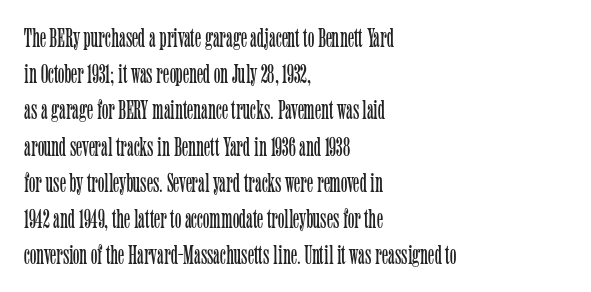
{"italic": "no", "bold": "no", "underline": "no", "align": "left", "line_spacing": "normal", "line_spacing_ratio": 1.34, "letter_spacing": "normal", "letter_spacing_em": 0.0, "glyph_px": 27}
